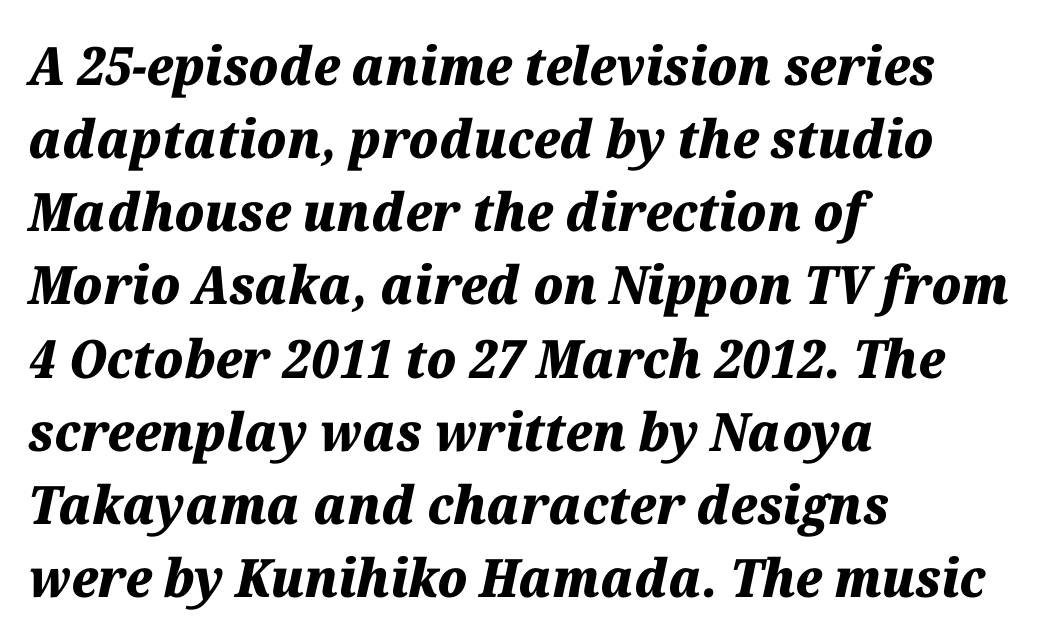
Q: Is the text bold? A: Yes.
Q: Is the text italic (slanted)? A: Yes, it leans right by about 12 degrees.
Q: Is the text underlined? A: No.
Q: How is the paragraph aligned? A: Left-aligned.
Q: Is the spacing between letters normal or unusually wide? A: Normal.
Q: Is the spacing between lines tight, normal or loose? A: Normal.
Q: Width (condensed, normal, or wide)? A: Normal.
Q: Stroke contrast? A: Medium.
Q: x-height? A: Medium.
Q: Monospaced? A: No.
